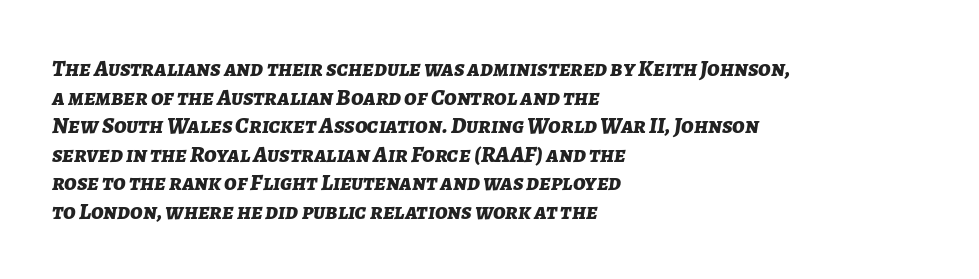
The image shows 23 px bold type, italic (leaning right); set left-aligned, line spacing 1.24x, normal letter spacing, not underlined.
